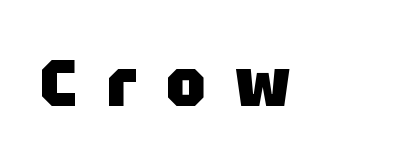
{"serif": "no", "italic": "no", "bold": "yes", "weight": "heavy", "width": "normal", "stroke_contrast": "low", "x_height": "large", "monospaced": "no", "underline": "no", "letter_spacing": "wide", "letter_spacing_em": 0.44, "glyph_px": 66}
